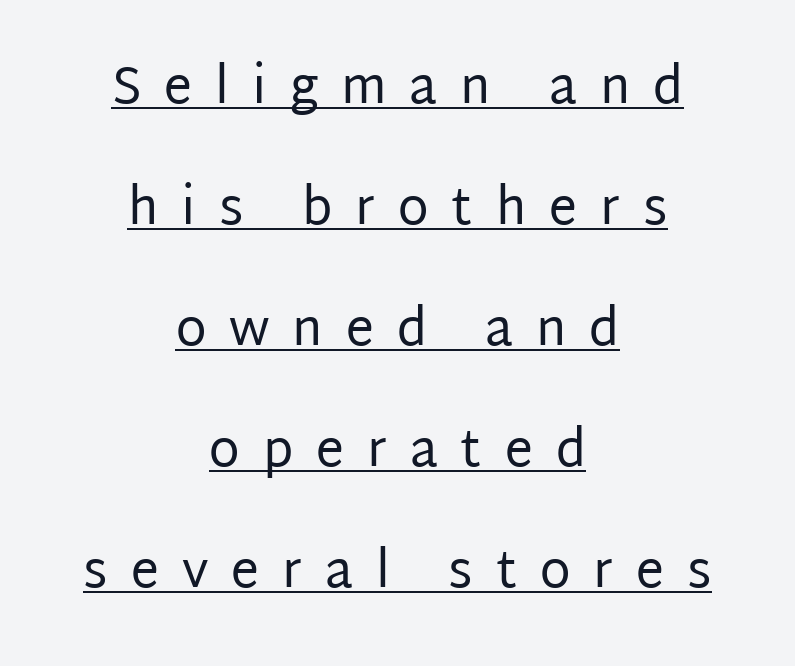
Q: Is the text bold? A: No.
Q: Is the text italic (slanted)? A: No, it is upright.
Q: Is the typeface a serif or a sans-serif typeface? A: Sans-serif.
Q: Is the text underlined? A: Yes.
Q: How is the paragraph aligned? A: Centered.
Q: Is the spacing between letters normal or unusually wide? A: Unusually wide.
Q: Is the spacing between lines tight, normal or loose? A: Loose.
Q: Width (condensed, normal, or wide)? A: Normal.
Q: Stroke contrast? A: Low.
Q: x-height? A: Large.
Q: Monospaced? A: No.
